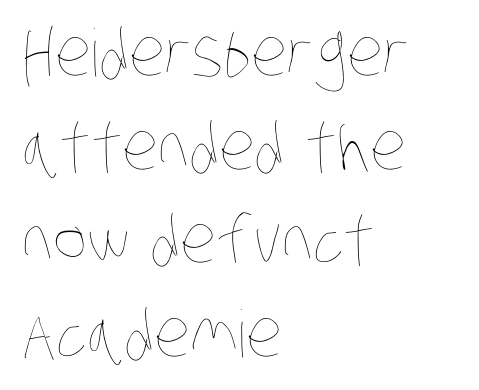
The image shows 65 px thin, condensed type; set left-aligned, normal line spacing (1.44x), normal letter spacing, not underlined; low stroke contrast and a large x-height.
